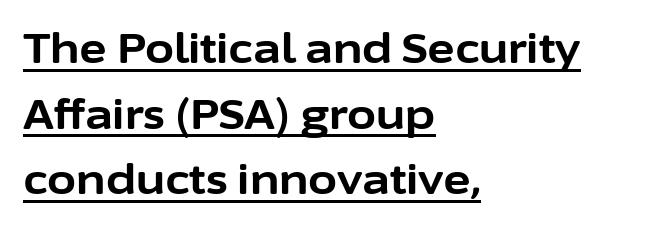
The letters stand straight up with perfectly vertical stems. The typesetter chose a ragged-right arrangement here. Underlined type. Examine the stroke ends and you'll find no serifs. The passage shown has conventional tracking throughout. Baseline-to-baseline distance is the conventional proportion of letter height.
